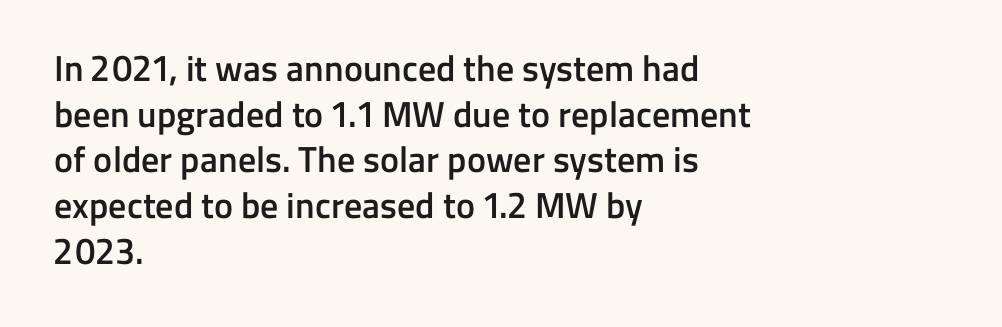
{"serif": "no", "italic": "no", "bold": "semi", "weight": "semibold", "width": "normal", "stroke_contrast": "low", "x_height": "medium", "monospaced": "no", "underline": "no", "align": "left", "line_spacing": "normal", "line_spacing_ratio": 1.27, "letter_spacing": "normal", "letter_spacing_em": 0.0, "glyph_px": 36}
